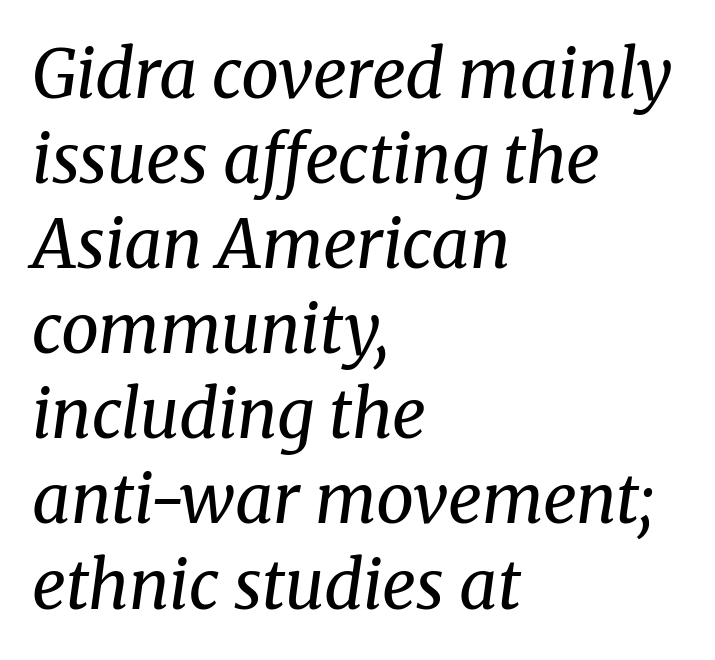
Q: Is the text bold? A: No.
Q: Is the text italic (slanted)? A: Yes, it leans right by about 8 degrees.
Q: Is the typeface a serif or a sans-serif typeface? A: Serif.
Q: Is the text underlined? A: No.
Q: How is the paragraph aligned? A: Left-aligned.
Q: Is the spacing between letters normal or unusually wide? A: Normal.
Q: Is the spacing between lines tight, normal or loose? A: Normal.
Q: Width (condensed, normal, or wide)? A: Normal.
Q: Stroke contrast? A: Medium.
Q: x-height? A: Medium.
Q: Monospaced? A: No.
